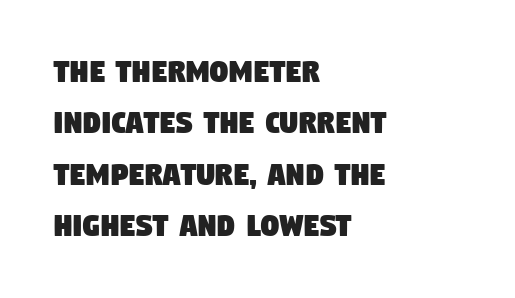
The image shows 36 px condensed sans-serif type; set left-aligned, normal line spacing (1.43x), normal letter spacing, not underlined; low stroke contrast and a large x-height.
